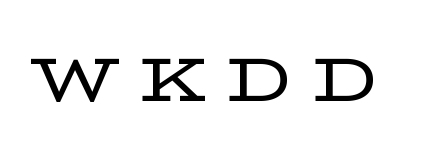
The image shows 62 px wide serif type, upright; set unusually wide letter spacing (+0.33 em), not underlined; low stroke contrast and a medium x-height.
